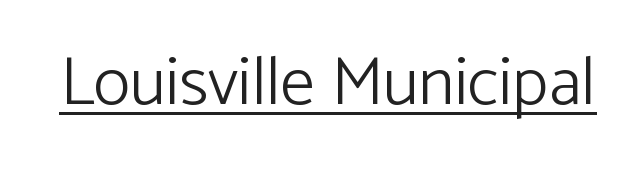
{"serif": "no", "italic": "no", "bold": "no", "weight": "light", "width": "normal", "stroke_contrast": "low", "x_height": "medium", "monospaced": "no", "underline": "yes", "letter_spacing": "normal", "letter_spacing_em": 0.0, "glyph_px": 69}
